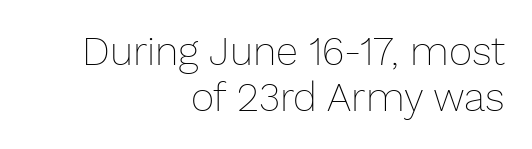
Q: Is the text bold? A: No.
Q: Is the text italic (slanted)? A: No, it is upright.
Q: Is the text underlined? A: No.
Q: How is the paragraph aligned? A: Right-aligned.
Q: Is the spacing between letters normal or unusually wide? A: Normal.
Q: Width (condensed, normal, or wide)? A: Normal.
Q: Stroke contrast? A: Low.
Q: x-height? A: Medium.
Q: Monospaced? A: No.
